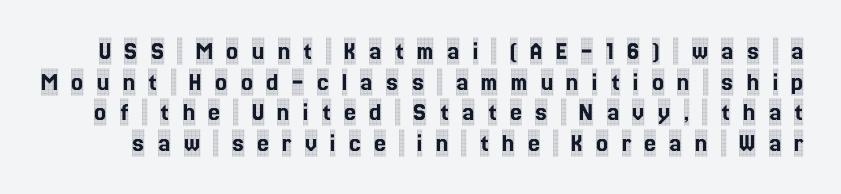
{"italic": "no", "underline": "no", "line_spacing": "tight", "line_spacing_ratio": 1.13, "letter_spacing": "wide", "letter_spacing_em": 0.48, "glyph_px": 27}
